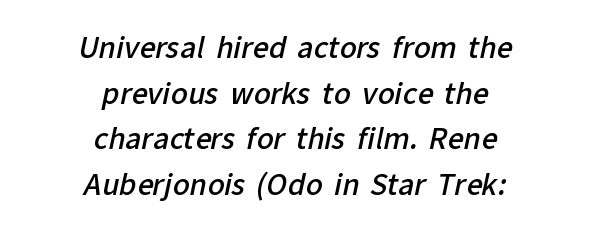
{"serif": "no", "bold": "semi", "weight": "semibold", "width": "normal", "stroke_contrast": "low", "x_height": "medium", "monospaced": "no", "underline": "no", "align": "center", "line_spacing": "normal", "line_spacing_ratio": 1.63, "letter_spacing": "normal", "letter_spacing_em": 0.0, "glyph_px": 28}
